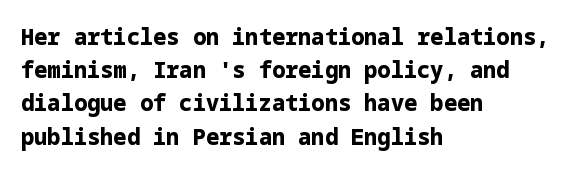
Leading matches the norm, producing a regular column. The area under the type is left untouched. Does extra space separate the letters? No, they use regular spacing. These lines were composed using upright roman letters.
